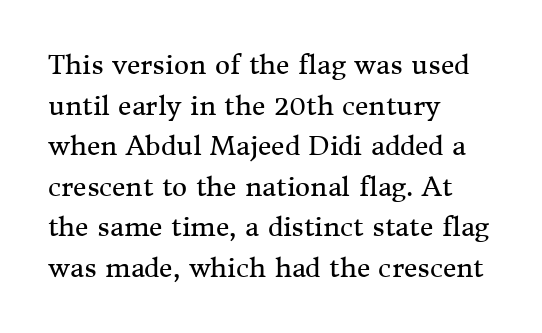
Q: Is the text bold? A: No.
Q: Is the text italic (slanted)? A: No, it is upright.
Q: Is the text underlined? A: No.
Q: How is the paragraph aligned? A: Left-aligned.
Q: Is the spacing between letters normal or unusually wide? A: Normal.
Q: Is the spacing between lines tight, normal or loose? A: Normal.
